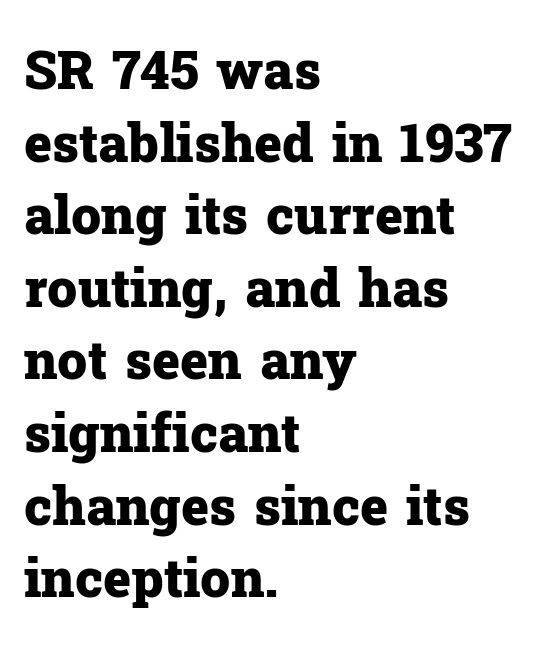
Q: Is the text bold? A: Yes.
Q: Is the text italic (slanted)? A: No, it is upright.
Q: Is the typeface a serif or a sans-serif typeface? A: Serif.
Q: Is the text underlined? A: No.
Q: How is the paragraph aligned? A: Left-aligned.
Q: Is the spacing between letters normal or unusually wide? A: Normal.
Q: Is the spacing between lines tight, normal or loose? A: Normal.
Q: Width (condensed, normal, or wide)? A: Normal.
Q: Stroke contrast? A: Low.
Q: x-height? A: Medium.
Q: Monospaced? A: No.
